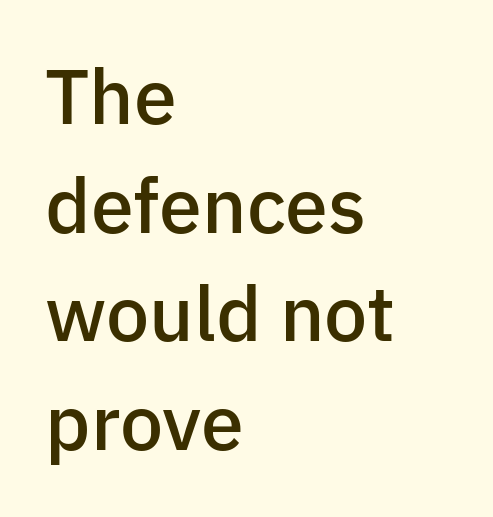
The image shows 77 px semibold sans-serif type, upright; set left-aligned, normal line spacing (1.41x), normal letter spacing, not underlined; low stroke contrast and a medium x-height.
